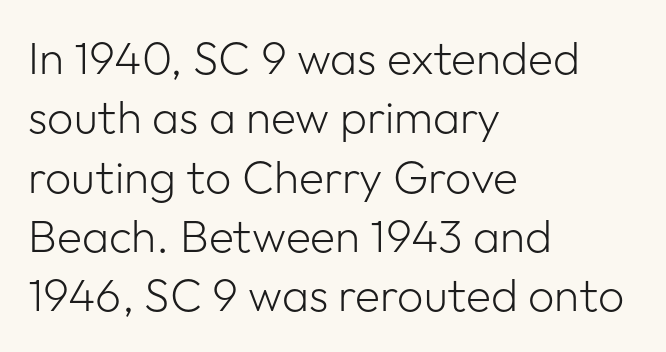
The image shows 46 px light sans-serif type, upright; set left-aligned, normal line spacing (1.29x), normal letter spacing, not underlined; low stroke contrast and a medium x-height.
